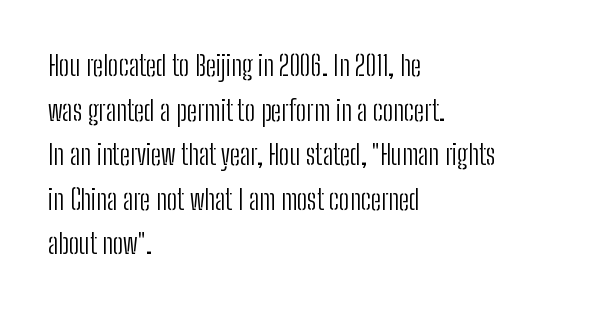
Q: Is the text bold? A: No.
Q: Is the text italic (slanted)? A: No, it is upright.
Q: Is the typeface a serif or a sans-serif typeface? A: Sans-serif.
Q: Is the text underlined? A: No.
Q: How is the paragraph aligned? A: Left-aligned.
Q: Is the spacing between letters normal or unusually wide? A: Normal.
Q: Is the spacing between lines tight, normal or loose? A: Normal.
Q: Width (condensed, normal, or wide)? A: Condensed.
Q: Stroke contrast? A: Low.
Q: x-height? A: Medium.
Q: Monospaced? A: No.
